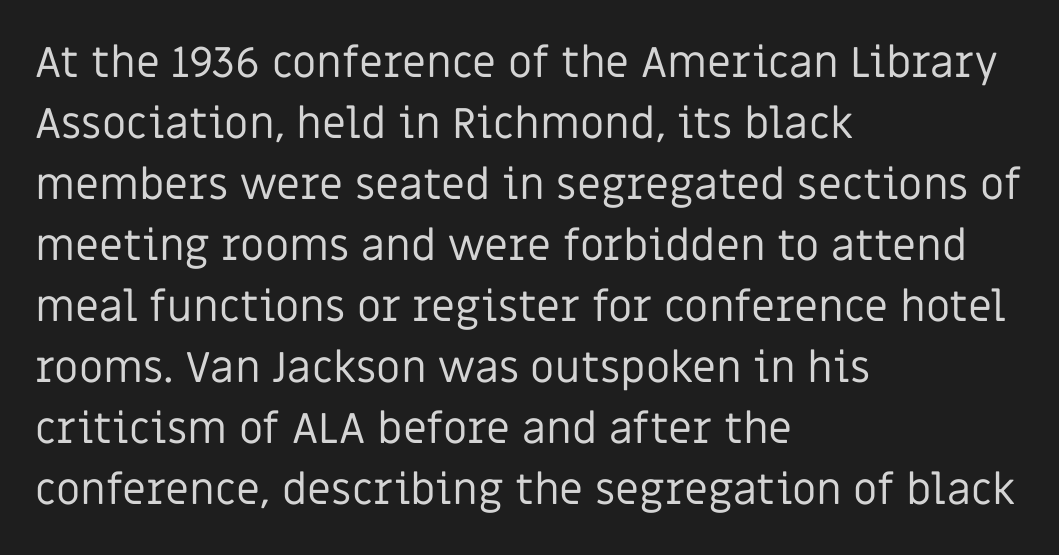
The image shows 43 px regular-weight sans-serif type, upright; set left-aligned, normal line spacing (1.42x), normal letter spacing, not underlined; low stroke contrast and a large x-height.
